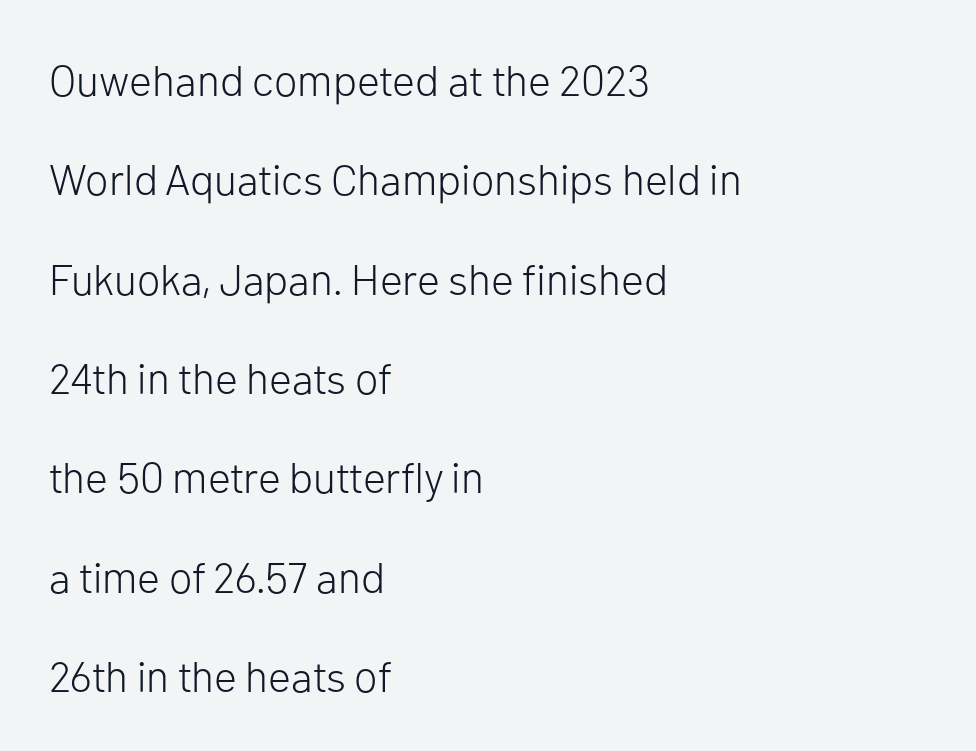
Varying glyph widths throughout — classic text-font behaviour. The letters stand straight up with perfectly vertical stems. Reading down the block, your eye returns to a fixed left position each line. The vertical gap from one line to the next is large.
